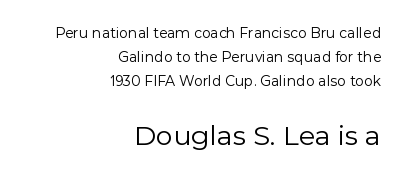
{"italic": "no", "bold": "no", "underline": "no", "align": "right", "line_spacing_ratio": 1.73, "letter_spacing": "normal", "letter_spacing_em": 0.0, "larger_block": "second", "size_ratio": 1.93, "glyph_px": 27}
